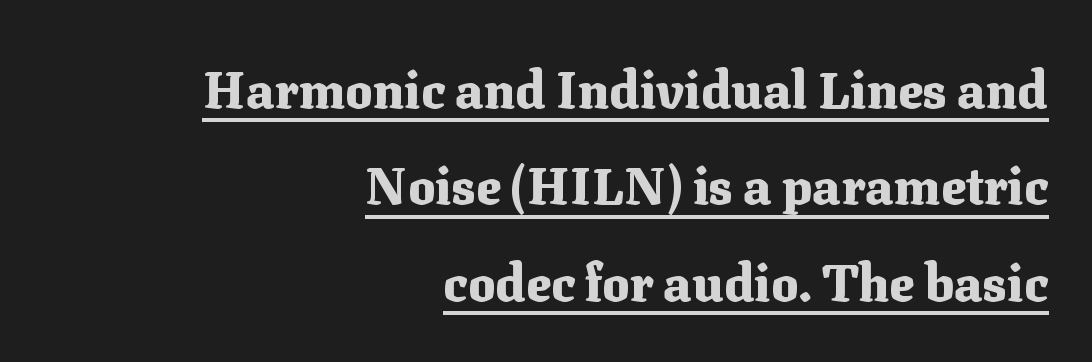
The image shows 51 px heavy serif type, upright; set right-aligned, line spacing 1.89x, normal letter spacing, underlined; medium stroke contrast and a medium x-height.
